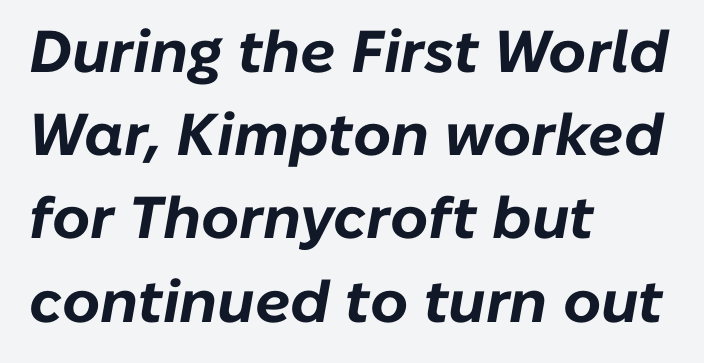
The image shows 59 px bold type, italic (leaning right); set left-aligned, normal line spacing (1.41x), normal letter spacing, not underlined; low stroke contrast and a medium x-height.
